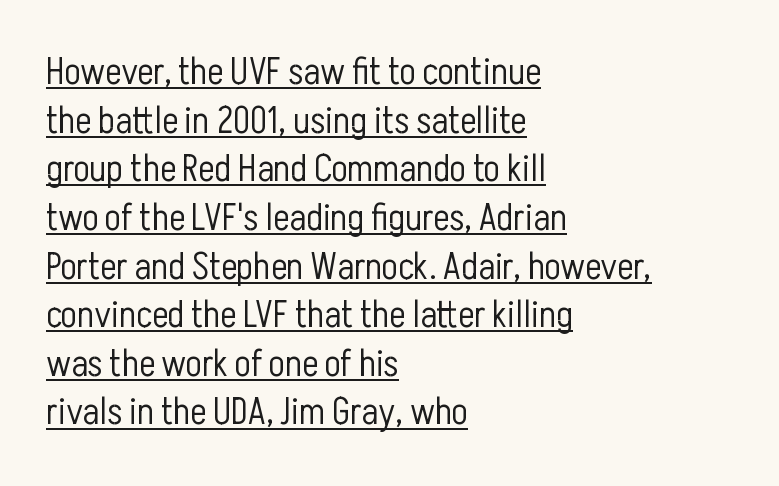
Q: Is the text bold? A: No.
Q: Is the text italic (slanted)? A: No, it is upright.
Q: Is the typeface a serif or a sans-serif typeface? A: Sans-serif.
Q: Is the text underlined? A: Yes.
Q: How is the paragraph aligned? A: Left-aligned.
Q: Is the spacing between letters normal or unusually wide? A: Normal.
Q: Is the spacing between lines tight, normal or loose? A: Normal.
Q: Width (condensed, normal, or wide)? A: Condensed.
Q: Stroke contrast? A: Low.
Q: x-height? A: Medium.
Q: Monospaced? A: No.
